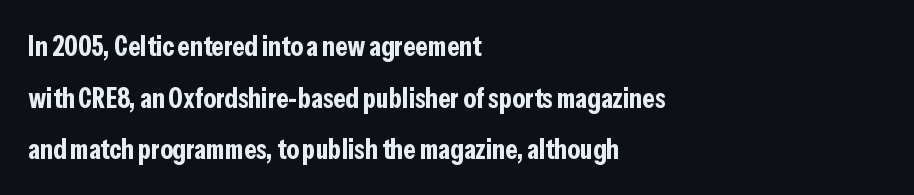
Nope, no serifs anywhere on these letters. Rendered with straight, roman letterforms. How are the letters spaced? Ordinarily, with no added tracking. Lines of text with bare space underneath.
